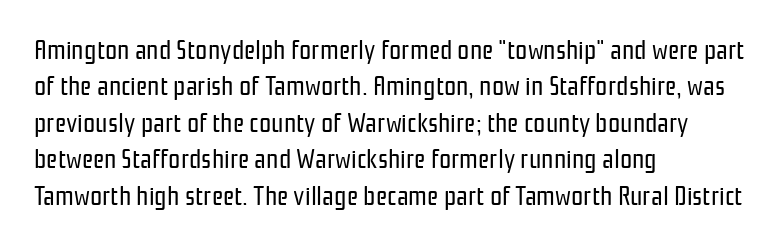
The image shows 27 px text type, upright; set left-aligned, normal line spacing (1.35x), normal letter spacing, not underlined.
